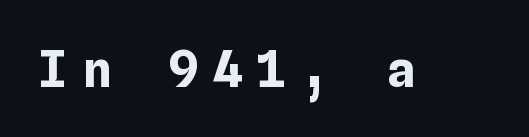
Q: Is the text bold? A: Yes.
Q: Is the text italic (slanted)? A: No, it is upright.
Q: Is the text underlined? A: No.
Q: Is the spacing between letters normal or unusually wide? A: Unusually wide.
Q: Width (condensed, normal, or wide)? A: Normal.
Q: Stroke contrast? A: Low.
Q: x-height? A: Medium.
